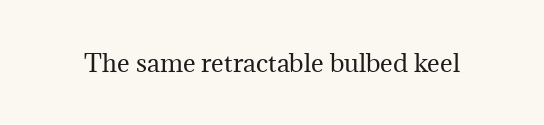
The image shows 24 px text type, upright; set normal letter spacing, not underlined.
